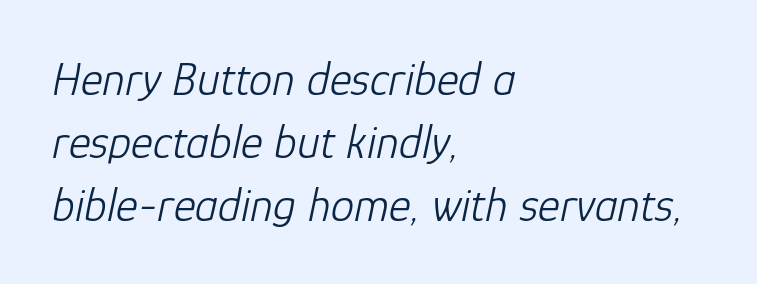
The image shows 47 px light type, italic (leaning right); set left-aligned, normal line spacing (1.34x), normal letter spacing, not underlined; low stroke contrast and a medium x-height.
